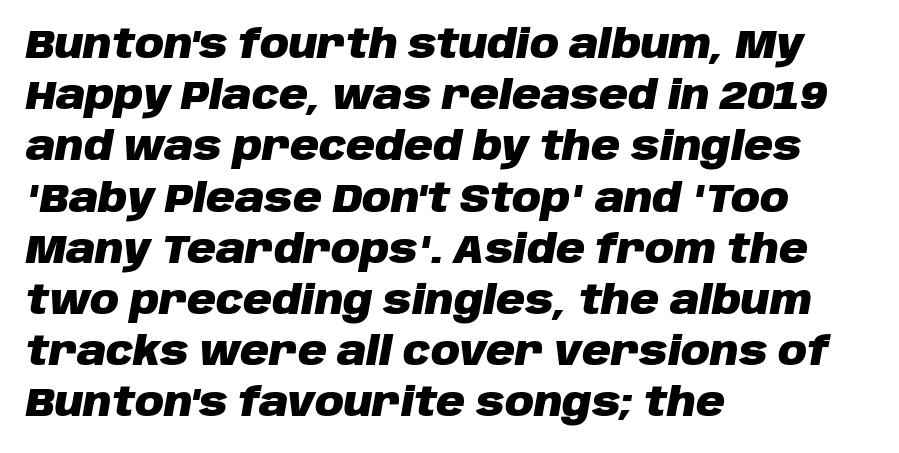
{"italic": "yes", "lean": "right", "slant_degrees": 10, "bold": "yes", "weight": "heavy", "width": "normal", "stroke_contrast": "low", "x_height": "large", "monospaced": "no", "underline": "no", "align": "left", "line_spacing": "normal", "line_spacing_ratio": 1.28, "letter_spacing": "normal", "letter_spacing_em": 0.0, "glyph_px": 40}
